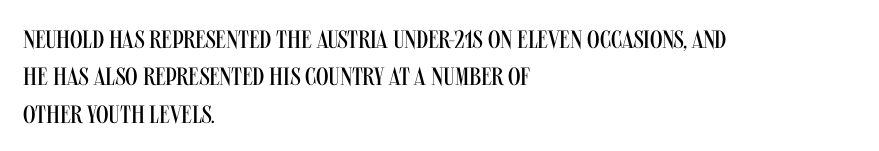
In CSS terms this would be text-align: left. Descenders are the only things crossing below the line. One glance says typical: line gaps are just what's usual. This is the regular roman posture of the typeface.
